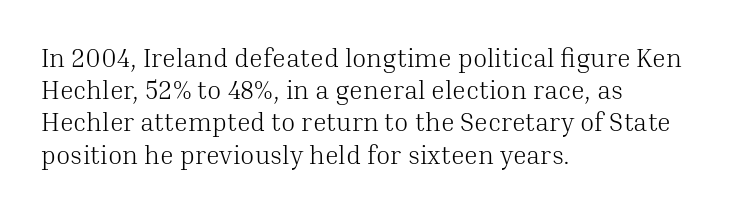
No letter is thick-stroked: the sample isn't bold. The lettering stays uniformly vertical, giving the passage a roman look. This sample uses plain, unmodified letter spacing. These lines stack with their left ends in a neat column. The gap between lines stays unmarked.
